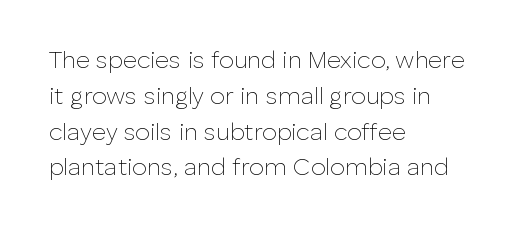
Q: Is the text bold? A: No.
Q: Is the text italic (slanted)? A: No, it is upright.
Q: Is the text underlined? A: No.
Q: How is the paragraph aligned? A: Left-aligned.
Q: Is the spacing between letters normal or unusually wide? A: Normal.
Q: Is the spacing between lines tight, normal or loose? A: Normal.
